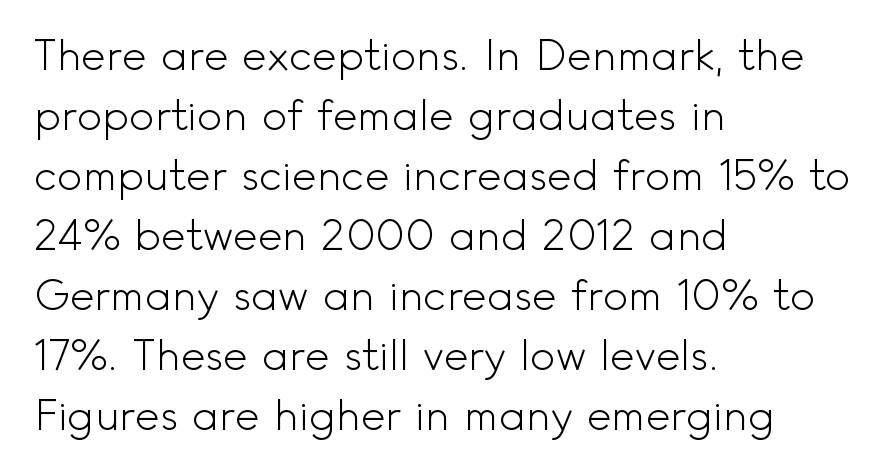
The image shows 42 px light sans-serif type, upright; set left-aligned, normal line spacing (1.43x), normal letter spacing, not underlined; a small x-height.
